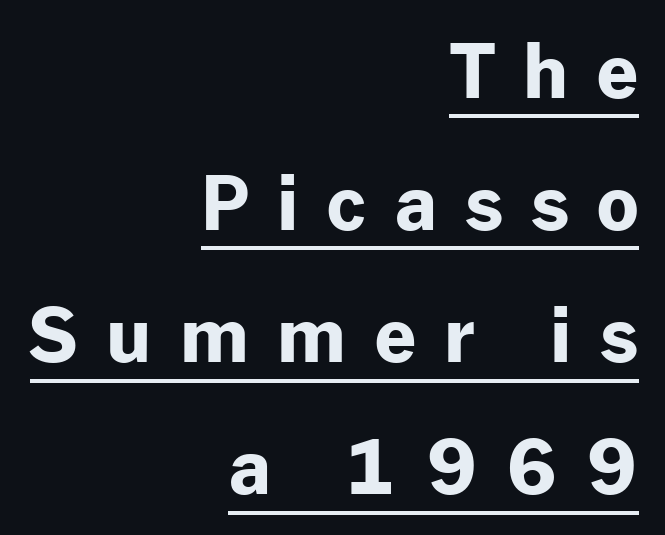
{"serif": "no", "italic": "no", "bold": "yes", "weight": "bold", "width": "normal", "stroke_contrast": "low", "x_height": "medium", "monospaced": "no", "underline": "yes", "align": "right", "line_spacing_ratio": 1.81, "letter_spacing": "wide", "letter_spacing_em": 0.39, "glyph_px": 73}
